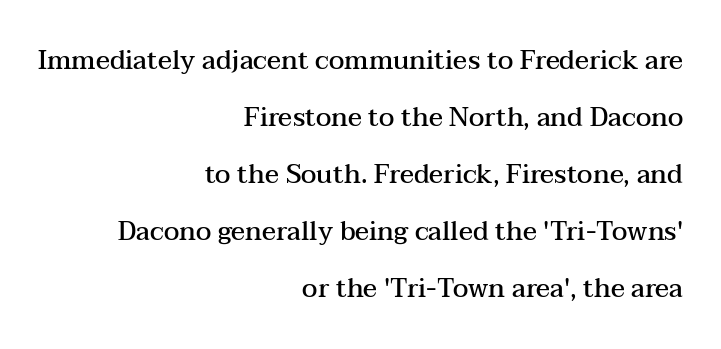
Q: Is the text bold? A: Semi-bold.
Q: Is the text italic (slanted)? A: No, it is upright.
Q: Is the text underlined? A: No.
Q: How is the paragraph aligned? A: Right-aligned.
Q: Is the spacing between letters normal or unusually wide? A: Normal.
Q: Is the spacing between lines tight, normal or loose? A: Loose.
